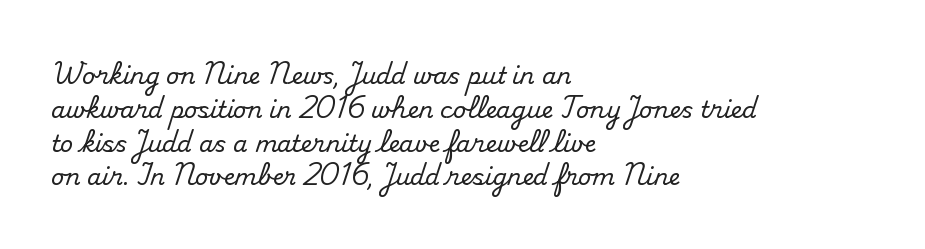
{"underline": "no", "align": "left", "line_spacing": "normal", "line_spacing_ratio": 1.47, "letter_spacing": "normal", "letter_spacing_em": 0.0, "glyph_px": 23}
